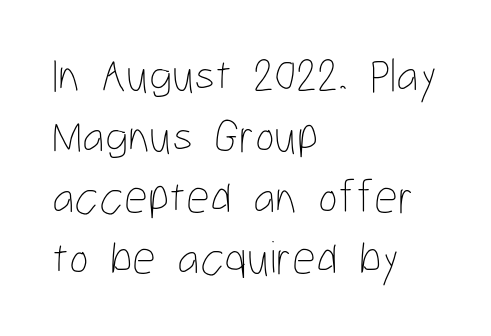
Q: Is the text bold? A: No.
Q: Is the text italic (slanted)? A: No, it is upright.
Q: Is the text underlined? A: No.
Q: How is the paragraph aligned? A: Left-aligned.
Q: Is the spacing between letters normal or unusually wide? A: Normal.
Q: Is the spacing between lines tight, normal or loose? A: Normal.
Q: Width (condensed, normal, or wide)? A: Condensed.
Q: Stroke contrast? A: Low.
Q: x-height? A: Medium.
Q: Monospaced? A: No.
